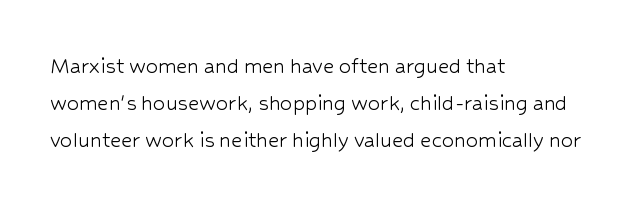
Vertical strokes here are truly vertical. Every row of glyphs begins at an identical x-position on the left. Between one letter and the next there's only the usual sliver of space. Only glyphs here, with clear space below each row.
